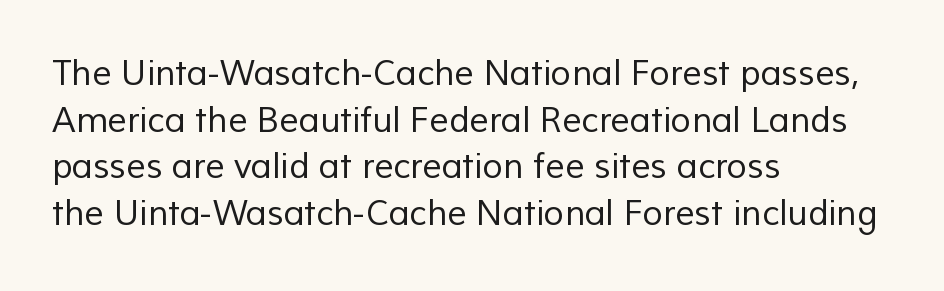
Varying glyph widths throughout — classic text-font behaviour. Normally led — the rows are evenly, conventionally spaced. The typeface chosen for these lines omits serifs. Is the letter spacing exaggerated? No — it looks like the ordinary default.
